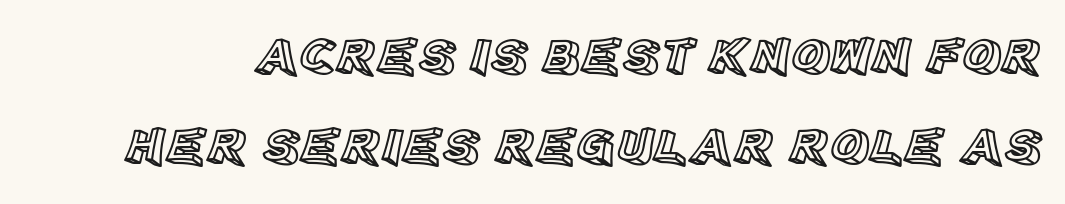
The image shows 53 px text type; set normal line spacing (1.7x), normal letter spacing, not underlined; a large x-height.
